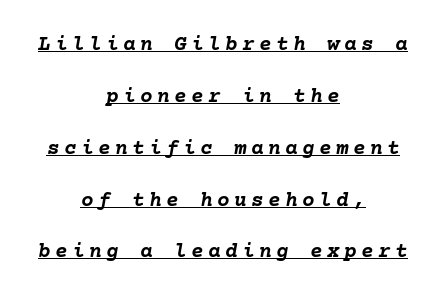
The image shows 21 px bold type, italic (leaning right); set centered, loose line spacing (2.47x), unusually wide letter spacing (+0.21 em), underlined.
